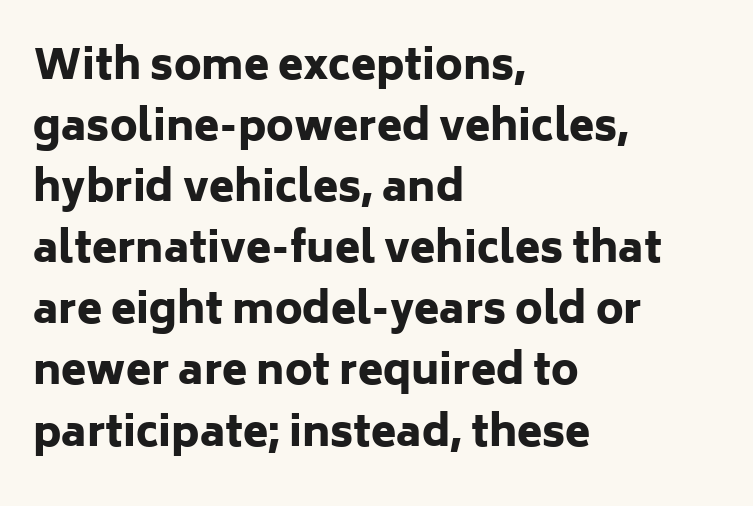
{"serif": "no", "italic": "no", "bold": "yes", "weight": "heavy", "width": "normal", "stroke_contrast": "low", "x_height": "medium", "monospaced": "no", "underline": "no", "align": "left", "line_spacing": "normal", "line_spacing_ratio": 1.49, "letter_spacing": "normal", "letter_spacing_em": 0.0, "glyph_px": 41}
